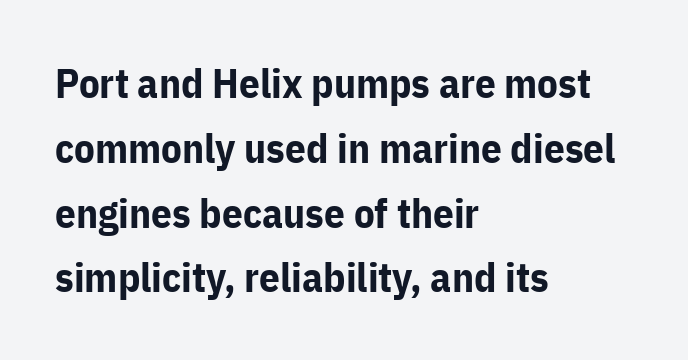
Q: Is the text bold? A: Yes.
Q: Is the text italic (slanted)? A: No, it is upright.
Q: Is the typeface a serif or a sans-serif typeface? A: Sans-serif.
Q: Is the text underlined? A: No.
Q: How is the paragraph aligned? A: Left-aligned.
Q: Is the spacing between letters normal or unusually wide? A: Normal.
Q: Is the spacing between lines tight, normal or loose? A: Normal.
Q: Width (condensed, normal, or wide)? A: Normal.
Q: Stroke contrast? A: Low.
Q: x-height? A: Medium.
Q: Monospaced? A: No.
